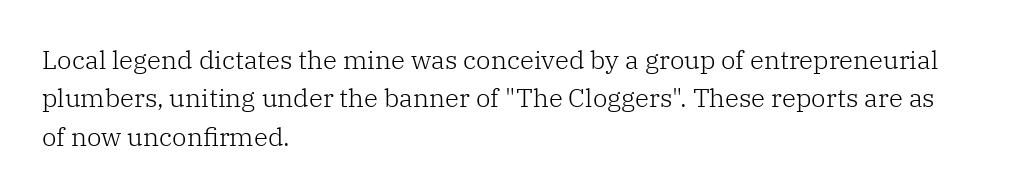
{"italic": "no", "bold": "no", "underline": "no", "align": "left", "line_spacing": "normal", "line_spacing_ratio": 1.48, "letter_spacing": "normal", "letter_spacing_em": 0.0, "glyph_px": 26}
